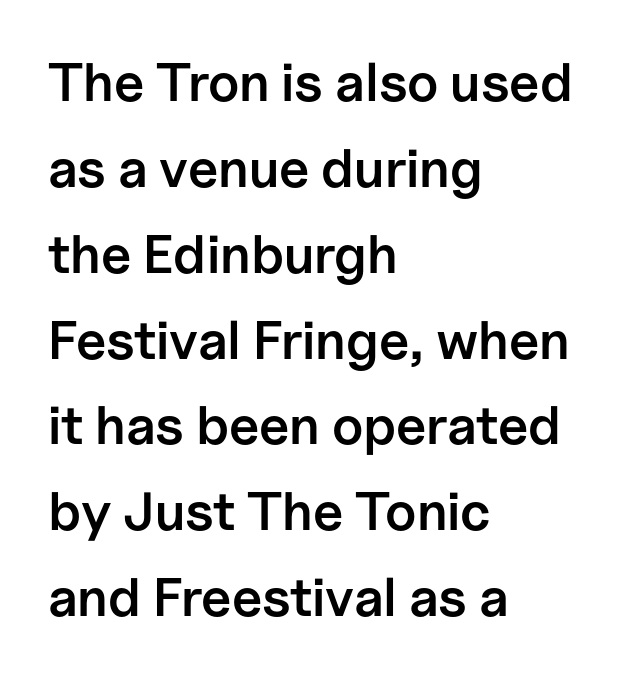
The rendering uses a moderate line-height, typical for paragraphs. One-word summary of the alignment: left. This is roman type, the default non-slanted kind. Glance below the letters and you will spot only blank space.
